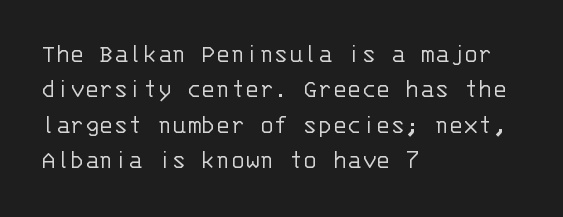
The image shows 27 px text type, upright; set left-aligned, normal line spacing (1.31x), normal letter spacing, not underlined.
